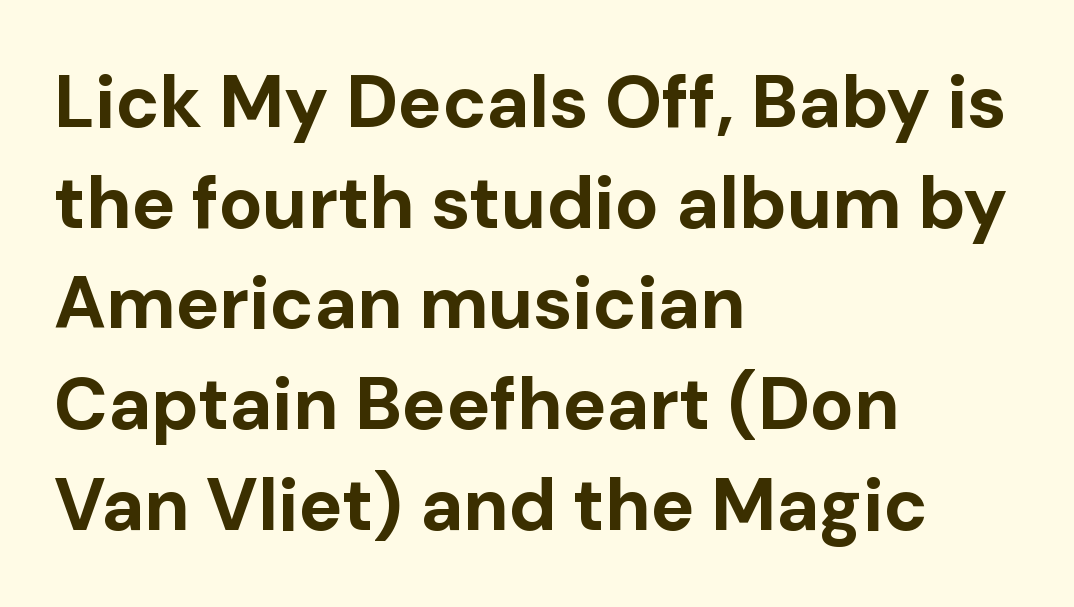
Q: Is the text bold? A: Yes.
Q: Is the text italic (slanted)? A: No, it is upright.
Q: Is the typeface a serif or a sans-serif typeface? A: Sans-serif.
Q: Is the text underlined? A: No.
Q: How is the paragraph aligned? A: Left-aligned.
Q: Is the spacing between letters normal or unusually wide? A: Normal.
Q: Is the spacing between lines tight, normal or loose? A: Normal.
Q: Width (condensed, normal, or wide)? A: Normal.
Q: Stroke contrast? A: Low.
Q: x-height? A: Medium.
Q: Monospaced? A: No.
